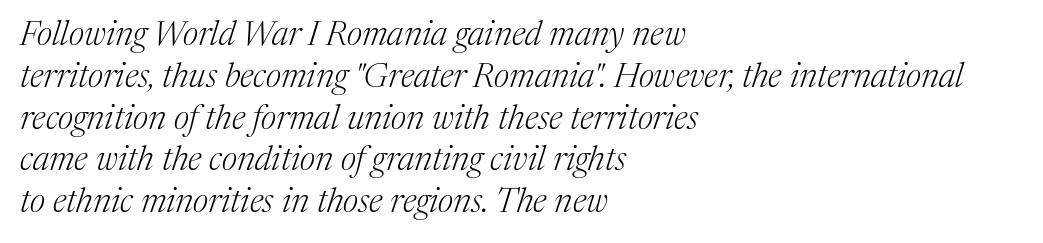
{"serif": "yes", "italic": "yes", "lean": "right", "slant_degrees": 17, "bold": "no", "weight": "light", "width": "normal", "stroke_contrast": "medium", "x_height": "medium", "monospaced": "no", "underline": "no", "align": "left", "line_spacing_ratio": 1.23, "letter_spacing": "normal", "letter_spacing_em": 0.0, "glyph_px": 34}
